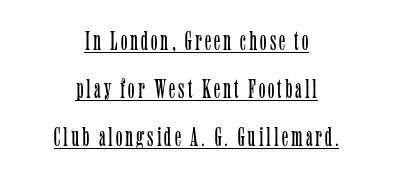
Leftover space on each line is divided equally before and after the words. Think standard paragraph weight, or any step lighter than that. This sample carries an underscore along the baseline area. Posture: upright roman.
